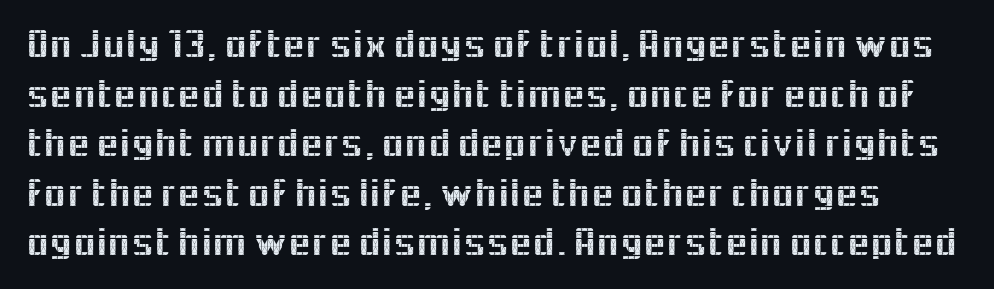
The image shows 41 px sans-serif type, upright; set line spacing 1.21x, normal letter spacing, not underlined; a medium x-height.
